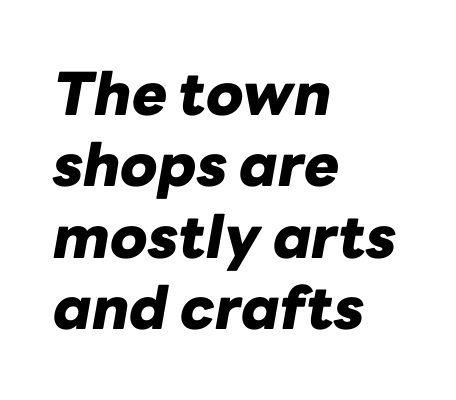
The image shows 59 px heavy type, italic (leaning right); set left-aligned, line spacing 1.21x, normal letter spacing, not underlined; low stroke contrast and a medium x-height.
